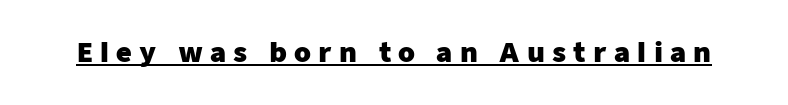
{"italic": "no", "bold": "yes", "underline": "yes", "letter_spacing": "wide", "letter_spacing_em": 0.27, "glyph_px": 27}
